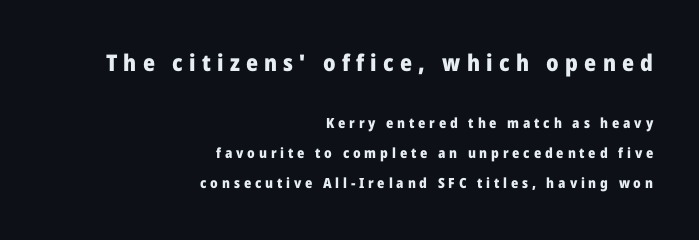
{"italic": "no", "bold": "yes", "underline": "no", "align": "right", "line_spacing": "loose", "line_spacing_ratio": 2.13, "letter_spacing": "wide", "letter_spacing_em": 0.27, "larger_block": "first", "size_ratio": 1.64, "glyph_px": 23}
